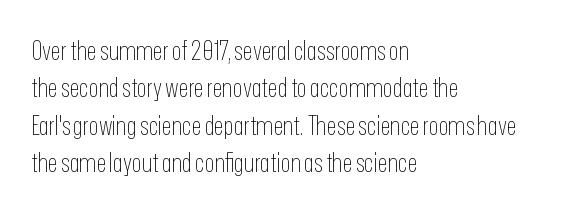
Is the letter spacing exaggerated? No — it looks like the ordinary default. This block has exactly the height ordinary leading produces. This is the regular roman posture of the typeface. Weight: not bold — regular or lighter.
